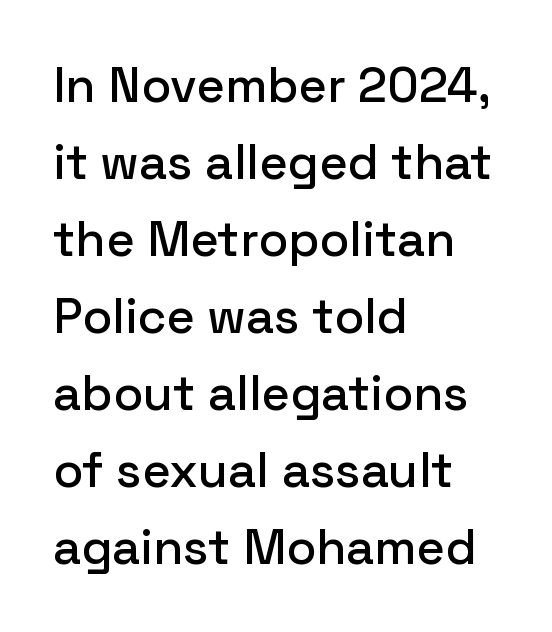
The image shows 49 px sans-serif type, upright; set left-aligned, normal line spacing (1.57x), normal letter spacing, not underlined; low stroke contrast and a medium x-height.
